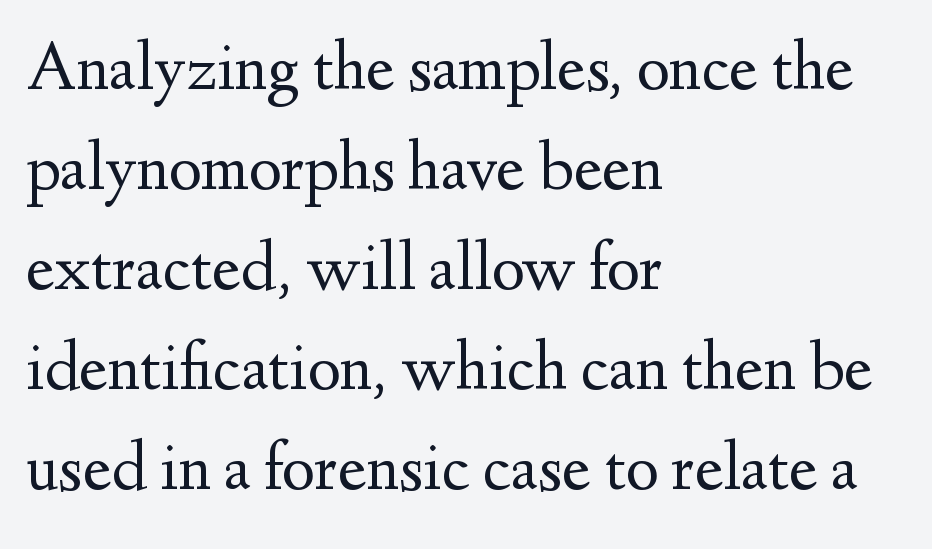
Standard letterfit; no display-style spreading of the glyphs. The letters look calm and open, with moderate or lighter stems. The passage shown stacks its lines at a standard gap. The space beneath each line is pristine and unruled. Typeset ragged right — the left edge is the straight one.
